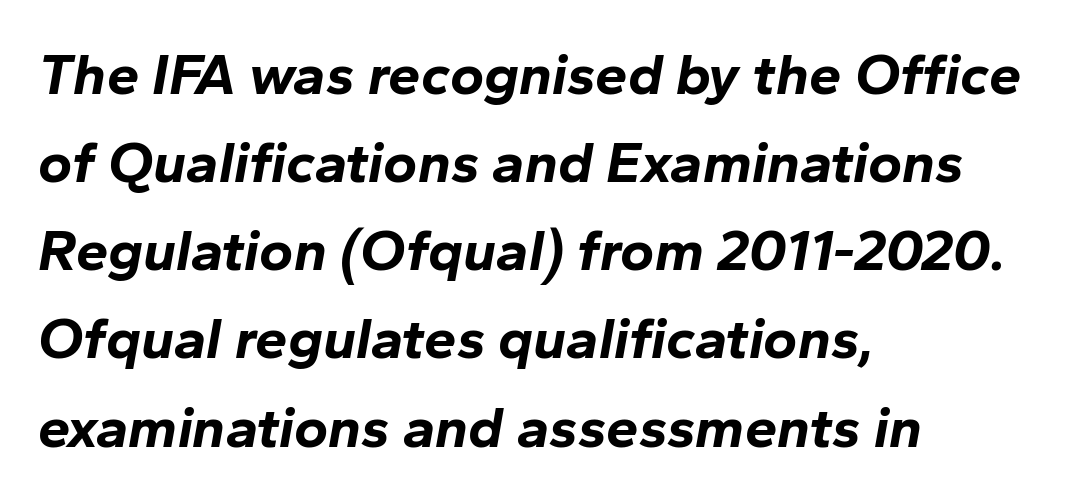
These lines are rendered in a variable-pitch font. Interline gaps are of average width in this sample. The rendering anchors every line to the left-hand side. Set as a true bold cut, around the 700 mark. Nobody touched the tracking dial on this one.
